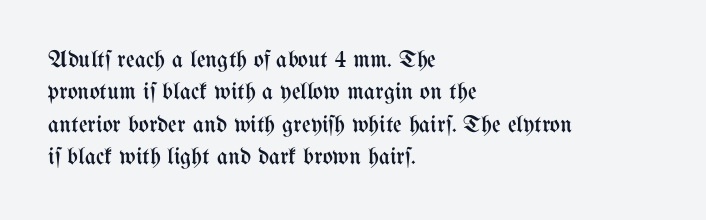
{"italic": "no", "bold": "no", "underline": "no", "align": "left", "line_spacing": "normal", "line_spacing_ratio": 1.35, "letter_spacing": "normal", "letter_spacing_em": 0.0, "glyph_px": 24}
